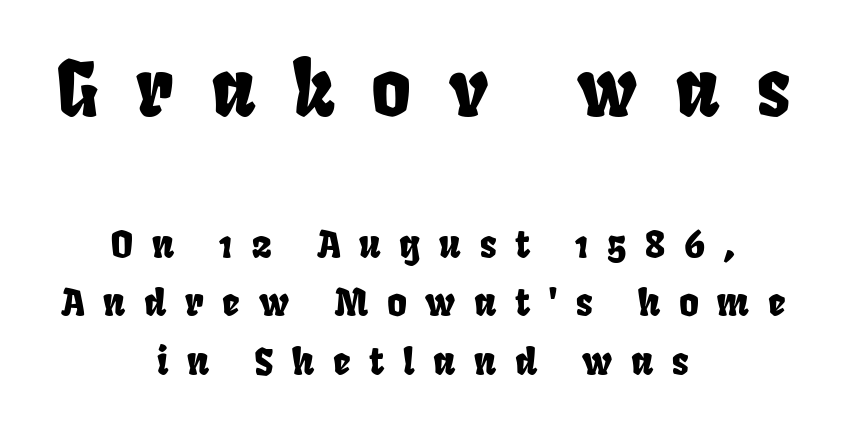
The image shows 76 px condensed sans-serif type; set centered, normal line spacing (1.55x), unusually wide letter spacing (+0.49 em), not underlined; the first (top) block is 2.0x larger; low stroke contrast and a large x-height.
